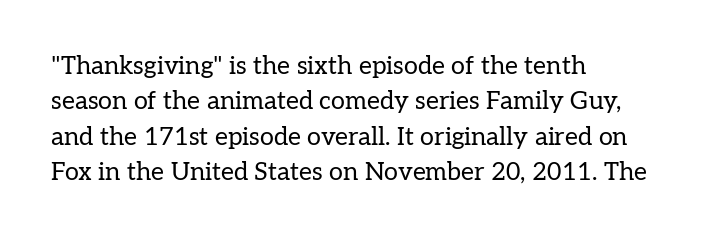
{"italic": "no", "bold": "no", "underline": "no", "align": "left", "line_spacing": "normal", "line_spacing_ratio": 1.42, "letter_spacing": "normal", "letter_spacing_em": 0.0, "glyph_px": 25}
